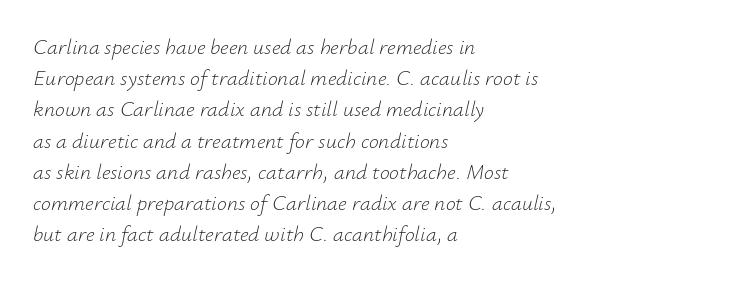
{"italic": "yes", "lean": "right", "slant_degrees": 12, "bold": "no", "underline": "no", "align": "left", "line_spacing": "normal", "line_spacing_ratio": 1.42, "letter_spacing": "normal", "letter_spacing_em": 0.0, "glyph_px": 22}
